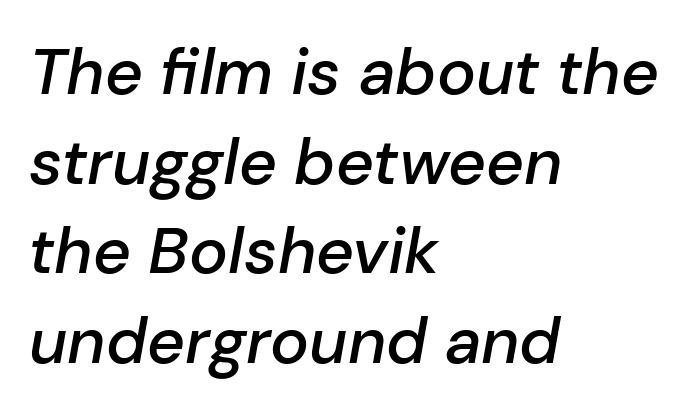
The image shows 65 px semibold type, italic (leaning right); set left-aligned, normal line spacing (1.38x), normal letter spacing, not underlined; low stroke contrast and a medium x-height.
